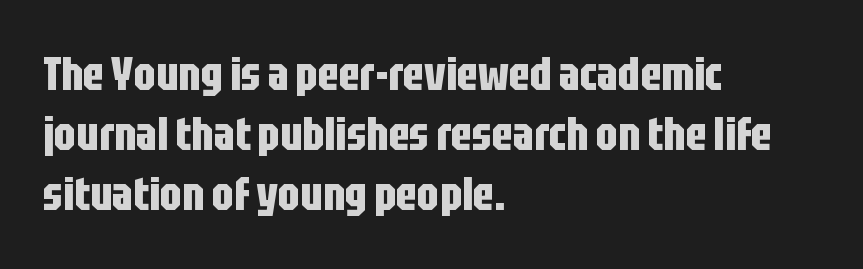
{"serif": "no", "italic": "no", "bold": "yes", "weight": "bold", "width": "condensed", "stroke_contrast": "low", "x_height": "large", "monospaced": "no", "underline": "no", "align": "left", "line_spacing": "normal", "line_spacing_ratio": 1.28, "letter_spacing": "normal", "letter_spacing_em": 0.0, "glyph_px": 47}
